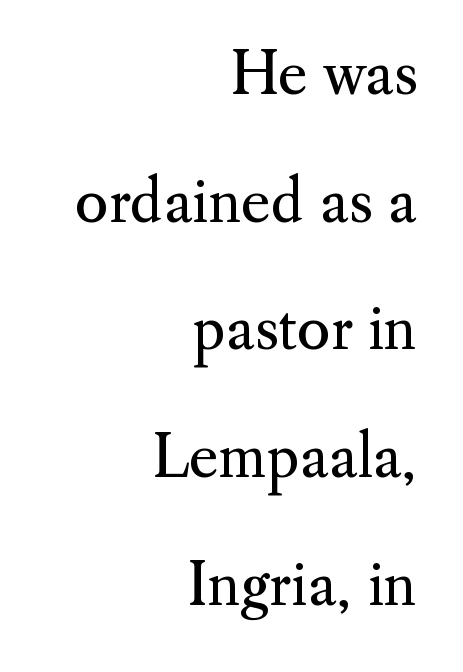
Q: Is the text bold? A: No.
Q: Is the text italic (slanted)? A: No, it is upright.
Q: Is the typeface a serif or a sans-serif typeface? A: Serif.
Q: Is the text underlined? A: No.
Q: How is the paragraph aligned? A: Right-aligned.
Q: Is the spacing between letters normal or unusually wide? A: Normal.
Q: Is the spacing between lines tight, normal or loose? A: Loose.
Q: Width (condensed, normal, or wide)? A: Normal.
Q: Stroke contrast? A: Medium.
Q: x-height? A: Small.
Q: Monospaced? A: No.
